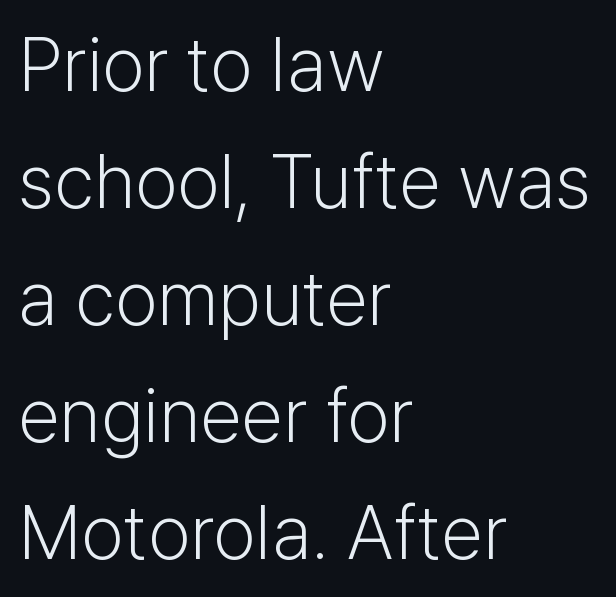
{"serif": "no", "italic": "no", "bold": "no", "weight": "light", "width": "normal", "stroke_contrast": "low", "x_height": "medium", "monospaced": "no", "underline": "no", "align": "left", "line_spacing": "normal", "line_spacing_ratio": 1.54, "letter_spacing": "normal", "letter_spacing_em": 0.0, "glyph_px": 76}
